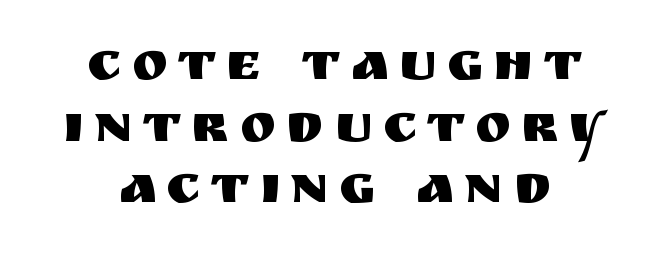
The image shows 54 px sans-serif type, upright; set centered, tight line spacing (1.14x), not underlined; medium stroke contrast and a large x-height.
